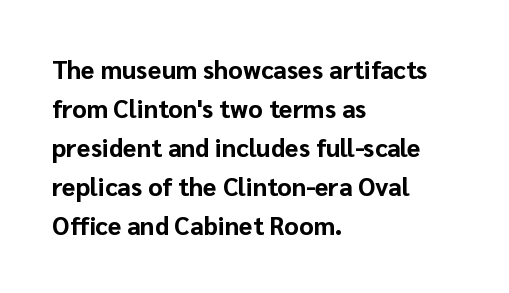
Q: Is the text bold? A: Yes.
Q: Is the text italic (slanted)? A: No, it is upright.
Q: Is the text underlined? A: No.
Q: How is the paragraph aligned? A: Left-aligned.
Q: Is the spacing between letters normal or unusually wide? A: Normal.
Q: Is the spacing between lines tight, normal or loose? A: Normal.
